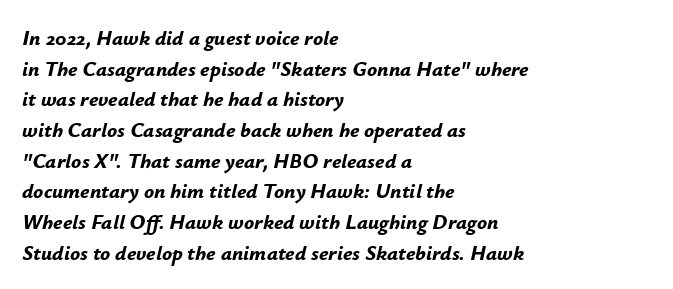
Q: Is the text bold? A: Yes.
Q: Is the text italic (slanted)? A: Yes, it leans right by about 12 degrees.
Q: Is the text underlined? A: No.
Q: How is the paragraph aligned? A: Left-aligned.
Q: Is the spacing between letters normal or unusually wide? A: Normal.
Q: Is the spacing between lines tight, normal or loose? A: Normal.
